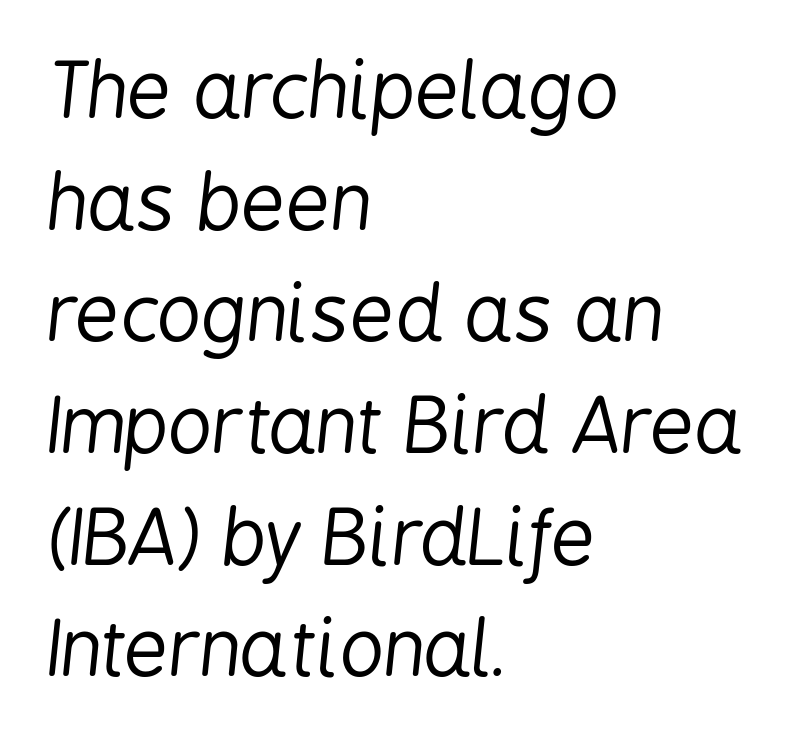
Q: Is the text bold? A: No.
Q: Is the text italic (slanted)? A: Yes, it leans right by about 6 degrees.
Q: Is the text underlined? A: No.
Q: How is the paragraph aligned? A: Left-aligned.
Q: Is the spacing between letters normal or unusually wide? A: Normal.
Q: Is the spacing between lines tight, normal or loose? A: Normal.
Q: Width (condensed, normal, or wide)? A: Condensed.
Q: Stroke contrast? A: Low.
Q: x-height? A: Medium.
Q: Monospaced? A: No.
